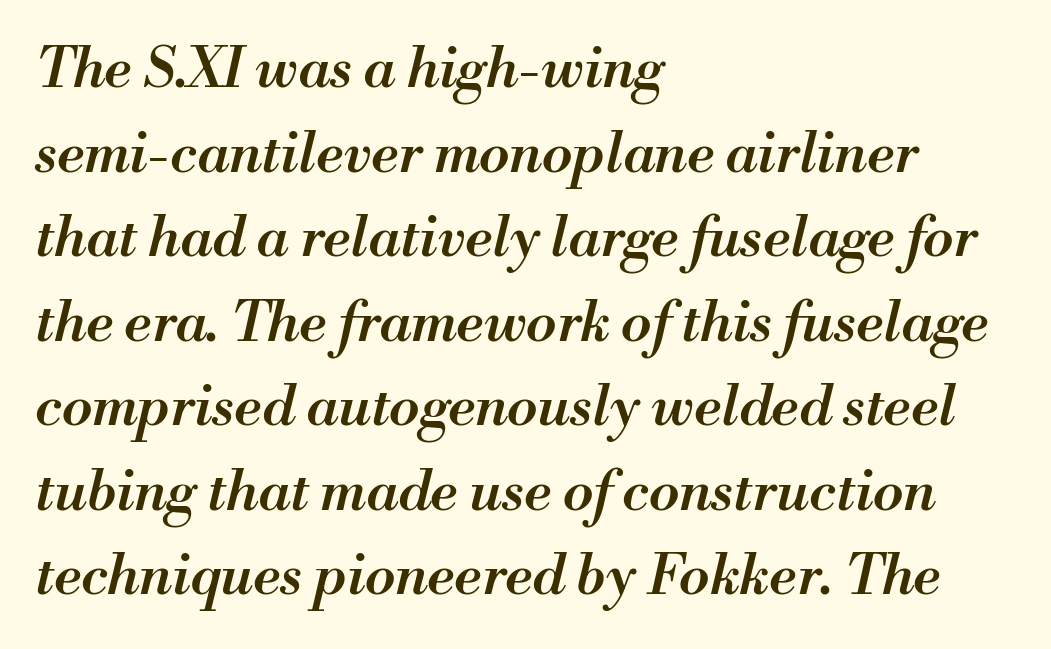
On the weight axis this lands at semibold, roughly 600. Anything drawn beneath the words? Only blank space. This sample uses an oblique cut, with every glyph tilted off the vertical. In terms of leading, this rendering sits right in the middle. The letters advance in unequal steps, a hallmark of proportional type. No extra tracking has been applied to these lines.
